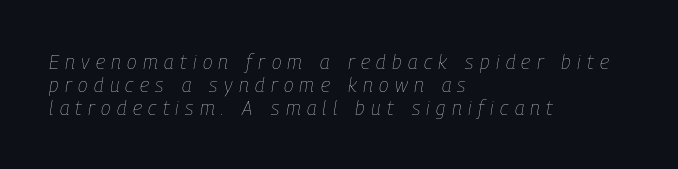
The image shows 20 px text type, italic (leaning right); set left-aligned, tight line spacing (1.14x), unusually wide letter spacing (+0.32 em), not underlined.
